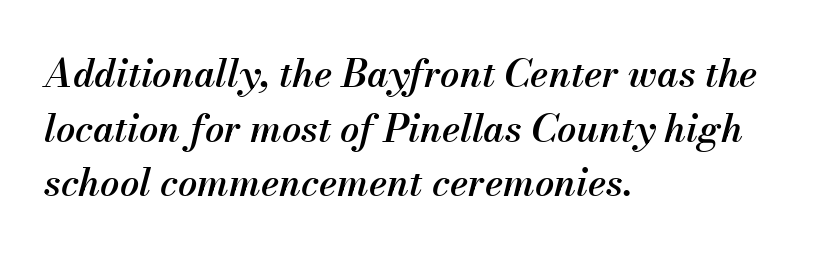
Q: Is the text bold? A: Semi-bold.
Q: Is the text italic (slanted)? A: Yes, it leans right by about 13 degrees.
Q: Is the text underlined? A: No.
Q: How is the paragraph aligned? A: Left-aligned.
Q: Is the spacing between letters normal or unusually wide? A: Normal.
Q: Is the spacing between lines tight, normal or loose? A: Normal.
Q: Width (condensed, normal, or wide)? A: Normal.
Q: Stroke contrast? A: Medium.
Q: x-height? A: Small.
Q: Monospaced? A: No.
